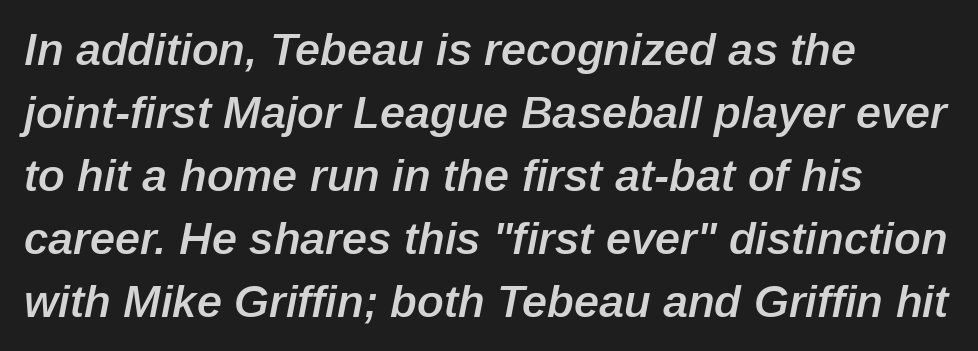
The passage shown stacks its lines at a standard gap. Check the space under the baseline: it is left empty. This is oblique type, the kind used for emphasis or titles. Spacing verdict: proportional, widths tailored to each character. Strokes here are thickened, but only to semibold level.
